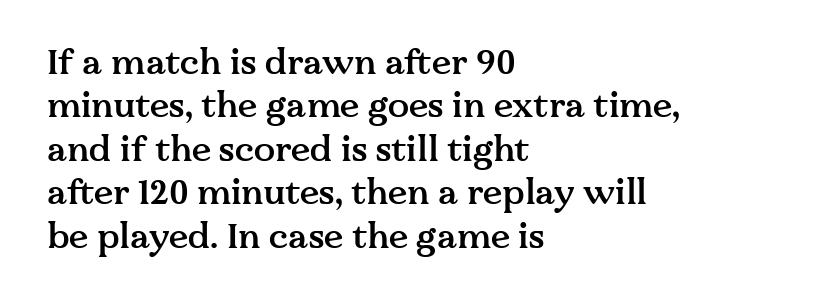
Q: Is the text bold? A: Semi-bold.
Q: Is the text italic (slanted)? A: No, it is upright.
Q: Is the typeface a serif or a sans-serif typeface? A: Serif.
Q: Is the text underlined? A: No.
Q: How is the paragraph aligned? A: Left-aligned.
Q: Is the spacing between letters normal or unusually wide? A: Normal.
Q: Width (condensed, normal, or wide)? A: Normal.
Q: Stroke contrast? A: Medium.
Q: x-height? A: Medium.
Q: Monospaced? A: No.
